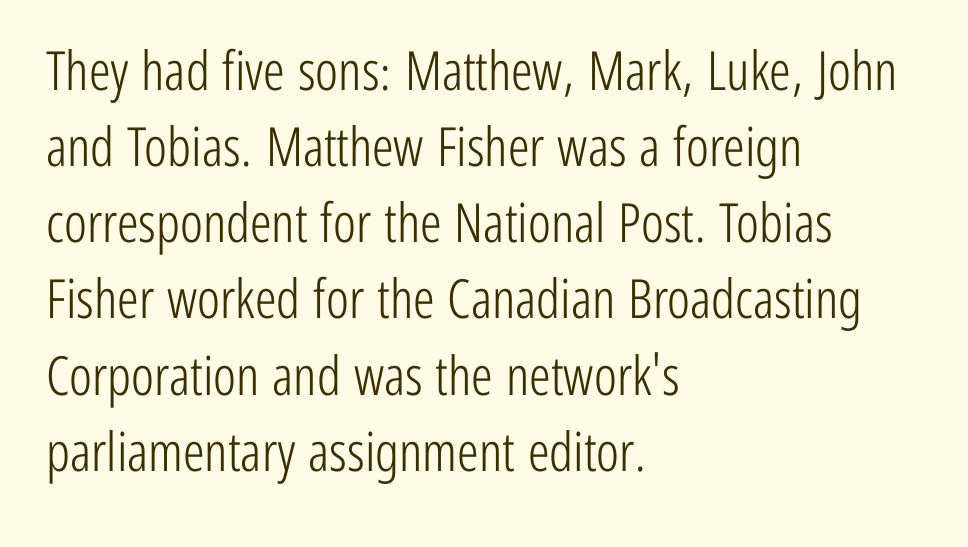
{"serif": "no", "italic": "no", "bold": "no", "weight": "light", "width": "condensed", "stroke_contrast": "low", "x_height": "medium", "monospaced": "no", "underline": "no", "align": "left", "line_spacing": "normal", "line_spacing_ratio": 1.41, "letter_spacing": "normal", "letter_spacing_em": 0.0, "glyph_px": 54}
